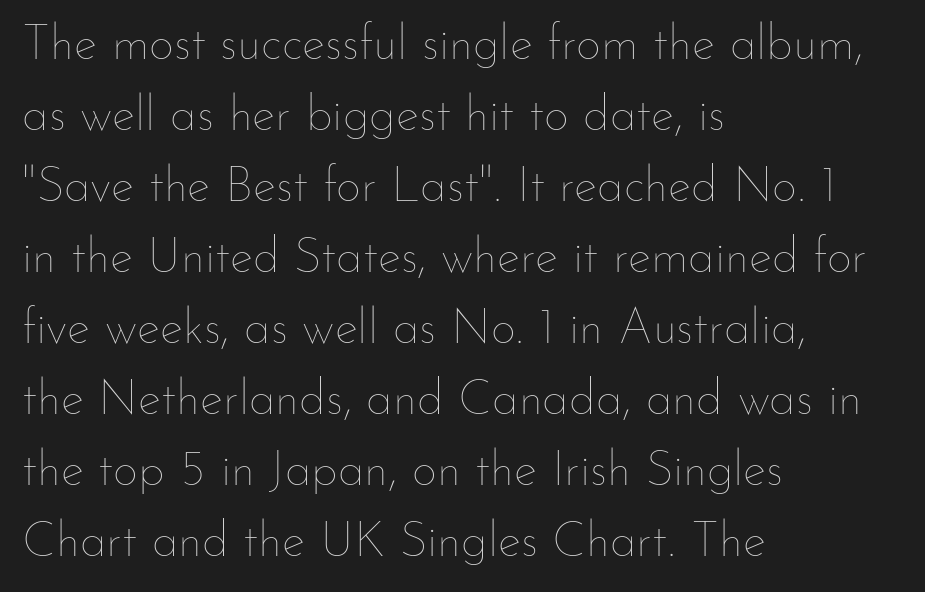
The image shows 49 px thin type, upright; set left-aligned, normal line spacing (1.45x), normal letter spacing, not underlined; low stroke contrast and a small x-height.
